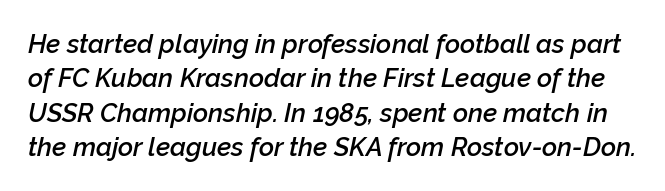
The image shows 26 px text type, italic (leaning right); set normal line spacing (1.32x), normal letter spacing, not underlined.
